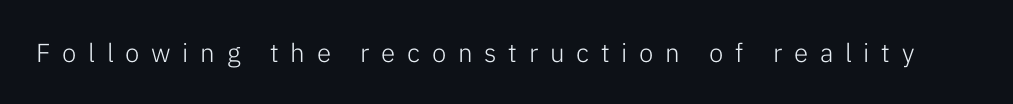
The image shows 26 px text type, upright; set unusually wide letter spacing (+0.45 em), not underlined.
